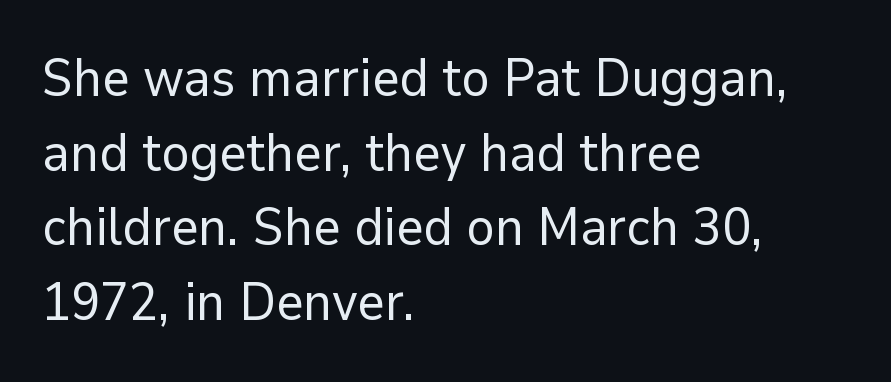
Q: Is the text bold? A: No.
Q: Is the text italic (slanted)? A: No, it is upright.
Q: Is the typeface a serif or a sans-serif typeface? A: Sans-serif.
Q: Is the text underlined? A: No.
Q: How is the paragraph aligned? A: Left-aligned.
Q: Is the spacing between letters normal or unusually wide? A: Normal.
Q: Is the spacing between lines tight, normal or loose? A: Normal.
Q: Width (condensed, normal, or wide)? A: Normal.
Q: Stroke contrast? A: Low.
Q: x-height? A: Medium.
Q: Monospaced? A: No.
